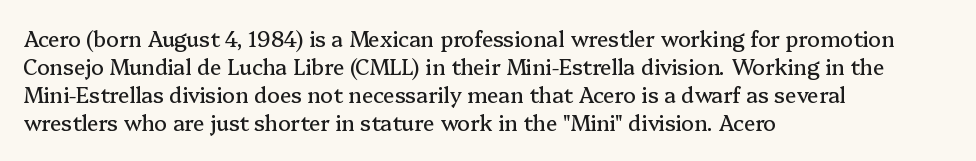
Q: Is the text italic (slanted)? A: No, it is upright.
Q: Is the text underlined? A: No.
Q: How is the paragraph aligned? A: Left-aligned.
Q: Is the spacing between letters normal or unusually wide? A: Normal.
Q: Is the spacing between lines tight, normal or loose? A: Normal.
